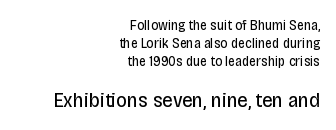
The image shows 21 px text type, upright; set right-aligned, normal line spacing (1.3x), normal letter spacing, not underlined; the second (bottom) block is 1.5x larger.
